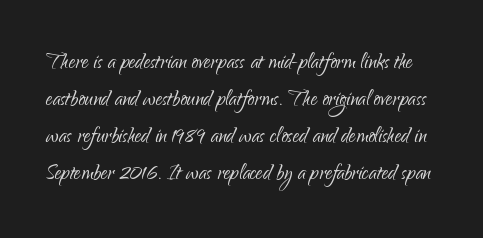
{"bold": "no", "underline": "no", "line_spacing": "normal", "line_spacing_ratio": 1.37, "letter_spacing": "normal", "letter_spacing_em": 0.0, "glyph_px": 27}
